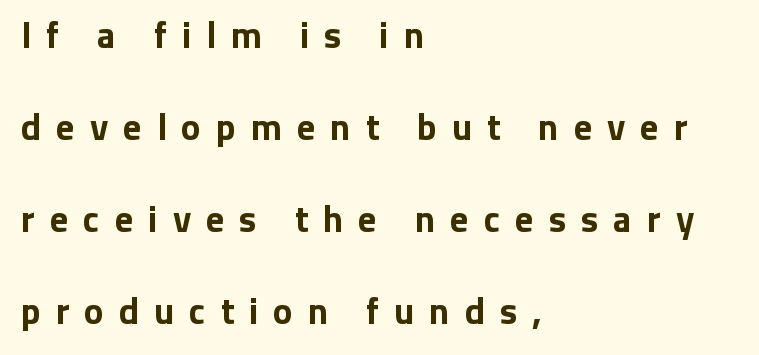
{"serif": "no", "italic": "no", "bold": "yes", "weight": "bold", "width": "normal", "stroke_contrast": "low", "x_height": "medium", "monospaced": "no", "underline": "no", "align": "left", "line_spacing": "loose", "line_spacing_ratio": 2.49, "letter_spacing": "wide", "letter_spacing_em": 0.4, "glyph_px": 37}
